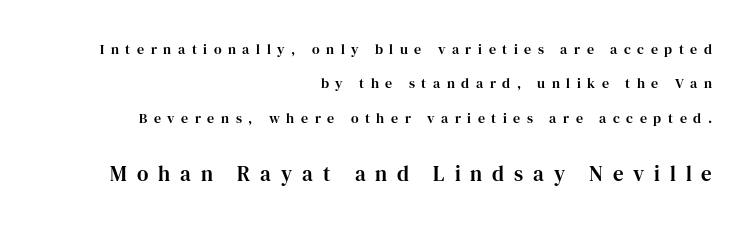
{"italic": "no", "underline": "no", "align": "right", "line_spacing": "loose", "line_spacing_ratio": 2.45, "letter_spacing": "wide", "letter_spacing_em": 0.47, "larger_block": "second", "size_ratio": 1.5, "glyph_px": 21}
